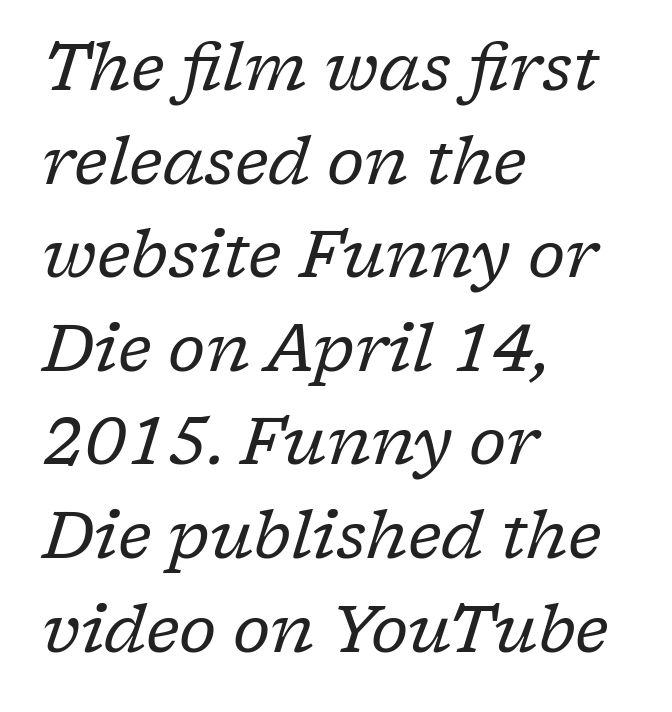
Posture: slanted. Caption: face not bold, strokes unweighted. You could not count columns in this text — the font is proportionally spaced. Honestly, there is no underline to notice here at all. The characters display serif detailing at their extremities. Rows of type keep a routine distance in the vertical direction.
